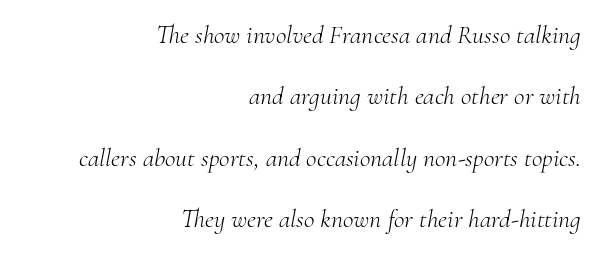
The image shows 26 px text type, italic (leaning right); set right-aligned, loose line spacing (2.36x), normal letter spacing, not underlined.
